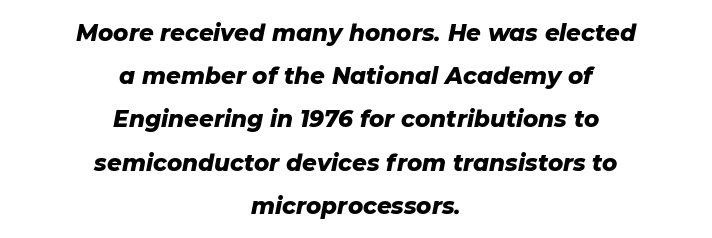
Q: Is the text bold? A: Yes.
Q: Is the text italic (slanted)? A: Yes, it leans right by about 11 degrees.
Q: Is the text underlined? A: No.
Q: How is the paragraph aligned? A: Centered.
Q: Is the spacing between letters normal or unusually wide? A: Normal.
